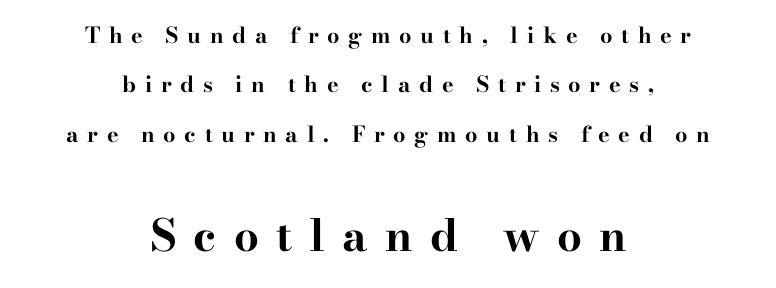
{"serif": "yes", "italic": "no", "bold": "yes", "weight": "bold", "width": "wide", "stroke_contrast": "high", "x_height": "small", "monospaced": "no", "underline": "no", "align": "center", "line_spacing": "loose", "line_spacing_ratio": 2.24, "letter_spacing": "wide", "letter_spacing_em": 0.39, "larger_block": "second", "size_ratio": 2.0, "glyph_px": 44}
